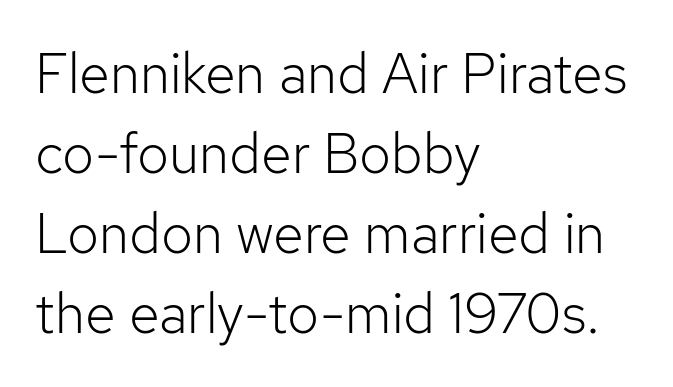
{"serif": "no", "italic": "no", "bold": "no", "weight": "light", "width": "normal", "stroke_contrast": "low", "x_height": "medium", "monospaced": "no", "underline": "no", "align": "left", "line_spacing": "normal", "line_spacing_ratio": 1.43, "letter_spacing": "normal", "letter_spacing_em": 0.0, "glyph_px": 56}
